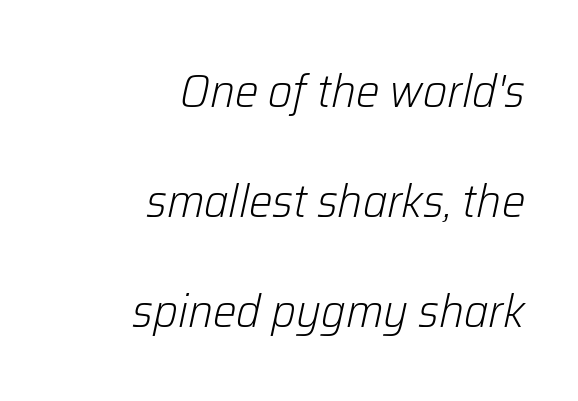
Q: Is the text bold? A: No.
Q: Is the text italic (slanted)? A: Yes, it leans right by about 12 degrees.
Q: Is the text underlined? A: No.
Q: How is the paragraph aligned? A: Right-aligned.
Q: Is the spacing between letters normal or unusually wide? A: Normal.
Q: Is the spacing between lines tight, normal or loose? A: Loose.
Q: Width (condensed, normal, or wide)? A: Normal.
Q: Stroke contrast? A: Low.
Q: x-height? A: Medium.
Q: Monospaced? A: No.
